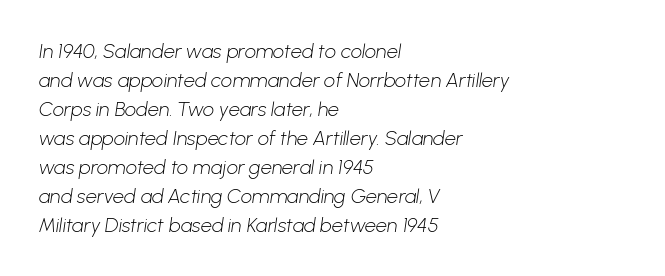
The image shows 20 px text type; set left-aligned, normal line spacing (1.45x), normal letter spacing, not underlined.
